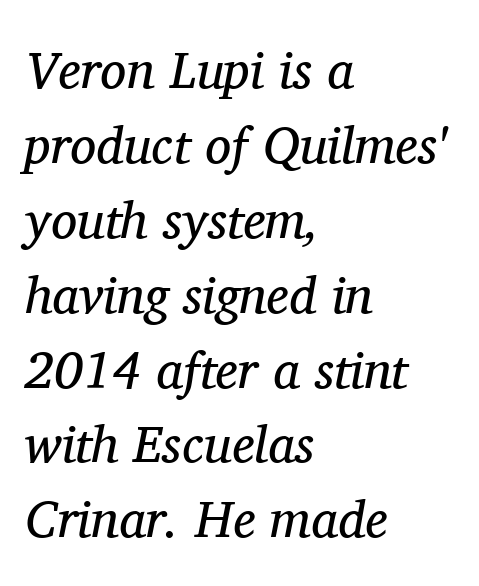
Q: Is the text bold? A: No.
Q: Is the text italic (slanted)? A: Yes, it leans right by about 11 degrees.
Q: Is the typeface a serif or a sans-serif typeface? A: Serif.
Q: Is the text underlined? A: No.
Q: How is the paragraph aligned? A: Left-aligned.
Q: Is the spacing between letters normal or unusually wide? A: Normal.
Q: Is the spacing between lines tight, normal or loose? A: Normal.
Q: Width (condensed, normal, or wide)? A: Normal.
Q: Stroke contrast? A: Medium.
Q: x-height? A: Medium.
Q: Monospaced? A: No.
